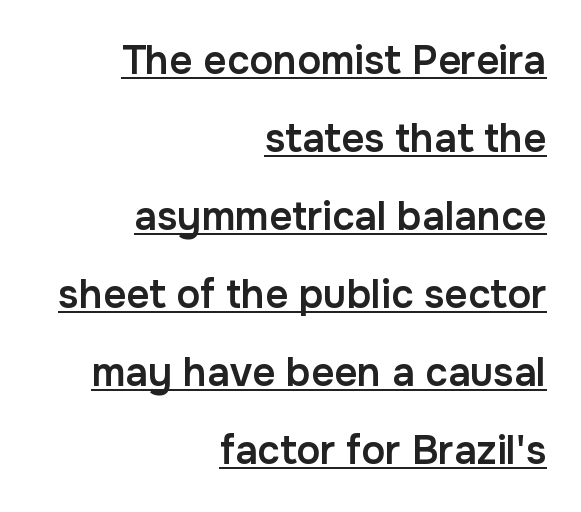
The image shows 40 px semibold sans-serif type, upright; set right-aligned, loose line spacing (1.95x), normal letter spacing, underlined; low stroke contrast and a medium x-height.
